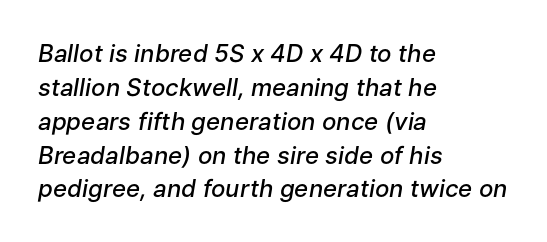
A fair bit of extra ink — the face is semibold, not bold. Characters are canted at an angle relative to the baseline's perpendicular. One glance says typical: line gaps are just what's usual. The compositor pushed each line to the left boundary.
